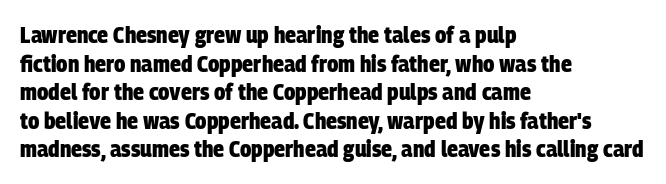
The image shows 23 px bold type; set left-aligned, line spacing 1.24x, normal letter spacing, not underlined.
